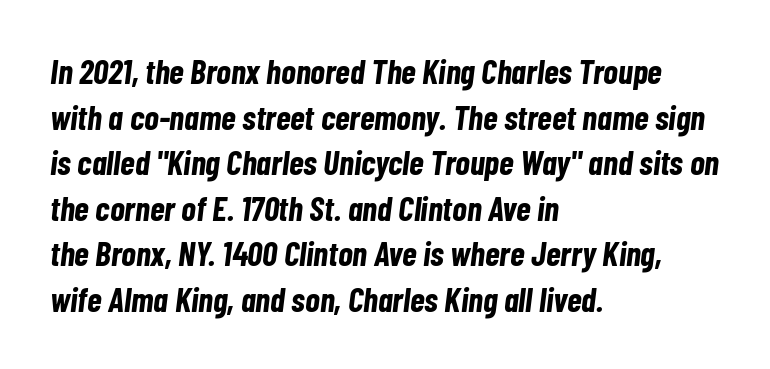
{"italic": "yes", "lean": "right", "slant_degrees": 7, "bold": "yes", "weight": "bold", "width": "condensed", "stroke_contrast": "low", "x_height": "medium", "monospaced": "no", "underline": "no", "align": "left", "line_spacing": "normal", "line_spacing_ratio": 1.34, "letter_spacing": "normal", "letter_spacing_em": 0.0, "glyph_px": 34}
